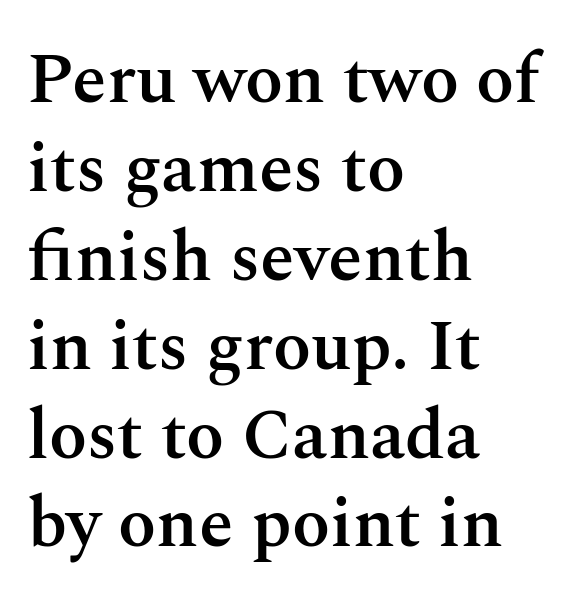
Regular leading. In terms of weight, the rendering is demibold, just under bold. Do the characters align in a grid? No, the font is proportional. Does the lettering tilt? It doesn't — this is upright. Caption: multi-line text, flush left, ragged right.
